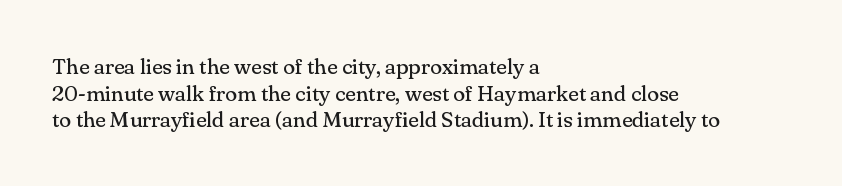
The image shows 22 px text type, upright; set left-aligned, line spacing 1.21x, normal letter spacing, not underlined.
